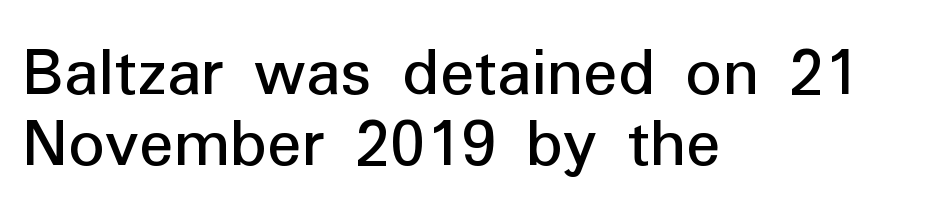
{"serif": "no", "italic": "no", "width": "normal", "stroke_contrast": "low", "x_height": "medium", "monospaced": "no", "underline": "no", "align": "left", "line_spacing": "tight", "line_spacing_ratio": 0.98, "letter_spacing": "normal", "letter_spacing_em": 0.0, "glyph_px": 72}
